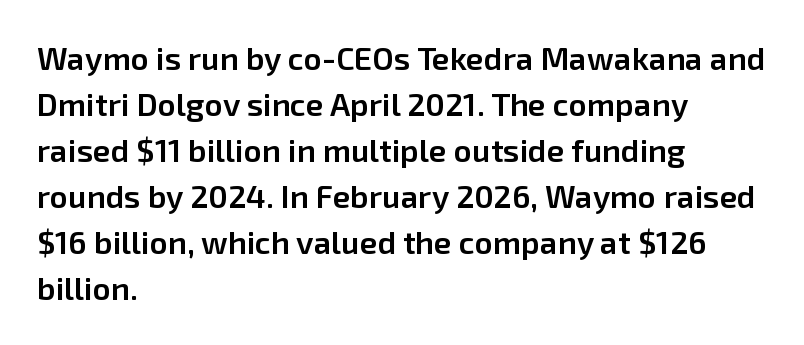
{"serif": "no", "italic": "no", "bold": "semi", "weight": "semibold", "width": "normal", "stroke_contrast": "low", "x_height": "medium", "monospaced": "no", "underline": "no", "align": "left", "line_spacing": "normal", "line_spacing_ratio": 1.44, "letter_spacing": "normal", "letter_spacing_em": 0.0, "glyph_px": 32}
